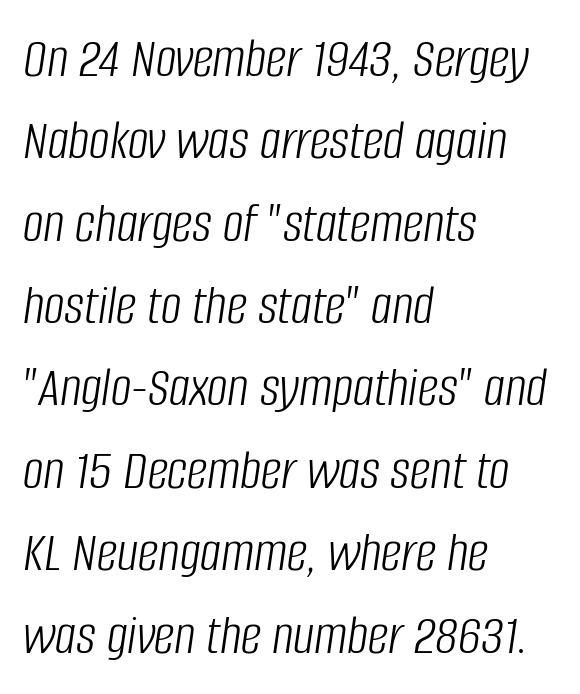
Q: Is the text bold? A: No.
Q: Is the text italic (slanted)? A: Yes, it leans right by about 8 degrees.
Q: Is the text underlined? A: No.
Q: How is the paragraph aligned? A: Left-aligned.
Q: Is the spacing between letters normal or unusually wide? A: Normal.
Q: Is the spacing between lines tight, normal or loose? A: Normal.
Q: Width (condensed, normal, or wide)? A: Condensed.
Q: Stroke contrast? A: Low.
Q: x-height? A: Large.
Q: Monospaced? A: No.
